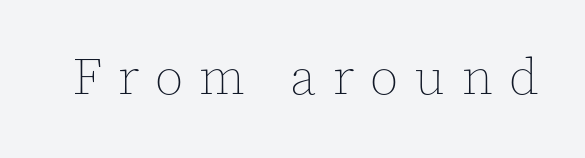
Q: Is the text bold? A: No.
Q: Is the text italic (slanted)? A: No, it is upright.
Q: Is the text underlined? A: No.
Q: Is the spacing between letters normal or unusually wide? A: Unusually wide.
Q: Width (condensed, normal, or wide)? A: Normal.
Q: x-height? A: Medium.
Q: Monospaced? A: No.
